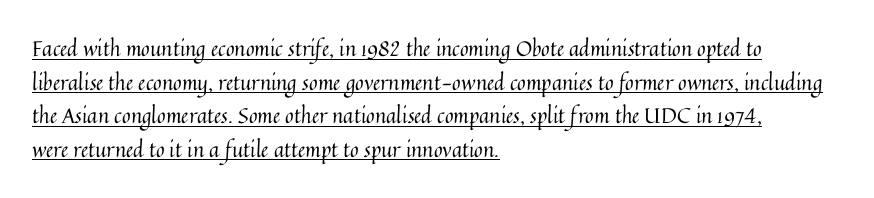
The image shows 21 px text type; set left-aligned, normal line spacing (1.6x), normal letter spacing, underlined.
